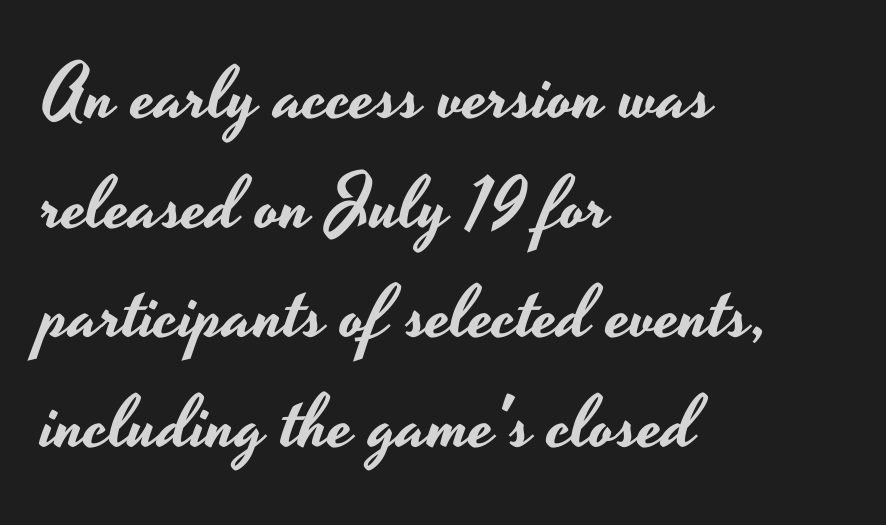
Caption: multi-line text, flush left, ragged right. Words appear dense and cohesive because spacing is normal. Font category for this specimen: sans-serif. Quick note: interline space is typical. Looks like regular typesetting: each glyph gets only the width it needs.
